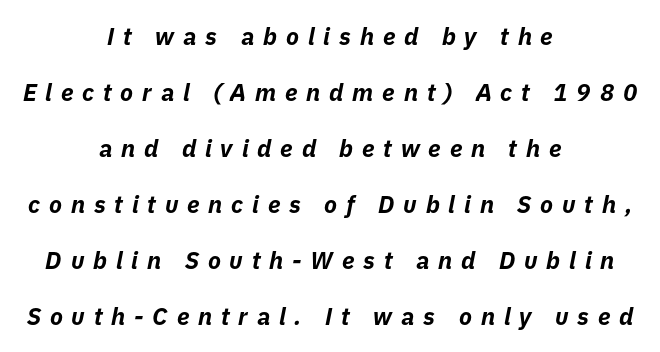
Bold? Absolutely — the strokes are thick and heavy. The setting favours the middle, as headings and verse often do. No word sits above an underline. Notice the wide empty band between every row — that's loose leading. These lines were composed using italics. Compared with typical body copy, the letter spacing here is much looser.
